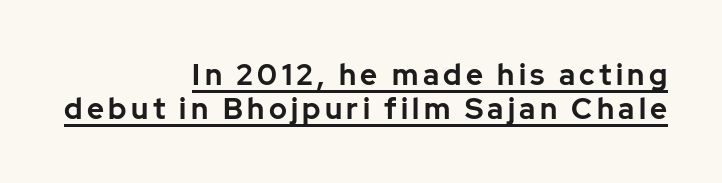
The image shows 29 px bold sans-serif type, upright; set right-aligned, line spacing 1.16x, underlined; low stroke contrast and a medium x-height.
